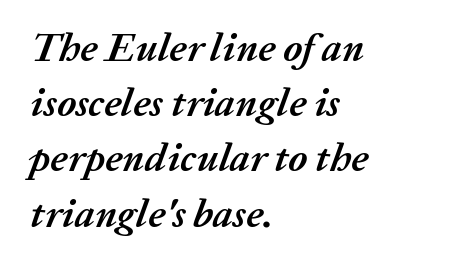
Typeset ragged right — the left edge is the straight one. Do the characters align in a grid? No, the font is proportional. Each row of text sits above clean, open space. Is the letter spacing exaggerated? No — it looks like the ordinary default. The leading is moderate, giving the passage an even texture.
